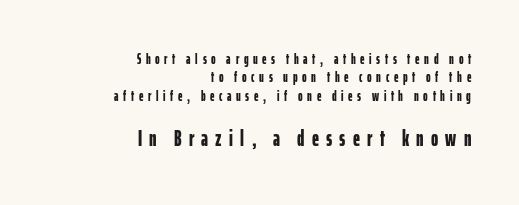
{"italic": "no", "bold": "yes", "underline": "no", "align": "right", "line_spacing": "normal", "line_spacing_ratio": 1.32, "letter_spacing": "wide", "letter_spacing_em": 0.33, "larger_block": "second", "size_ratio": 1.57, "glyph_px": 22}
